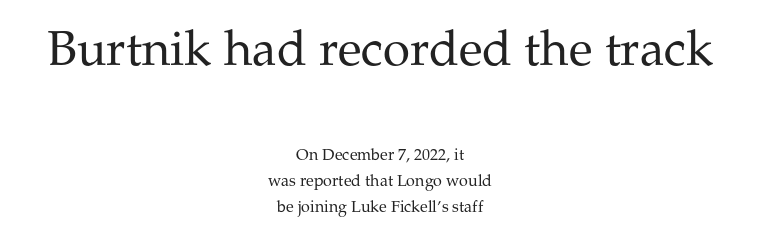
{"serif": "yes", "italic": "no", "bold": "no", "weight": "regular", "width": "normal", "stroke_contrast": "medium", "x_height": "medium", "monospaced": "no", "underline": "no", "align": "center", "line_spacing": "normal", "line_spacing_ratio": 1.63, "letter_spacing": "normal", "letter_spacing_em": 0.0, "larger_block": "first", "size_ratio": 3.06, "glyph_px": 49}
